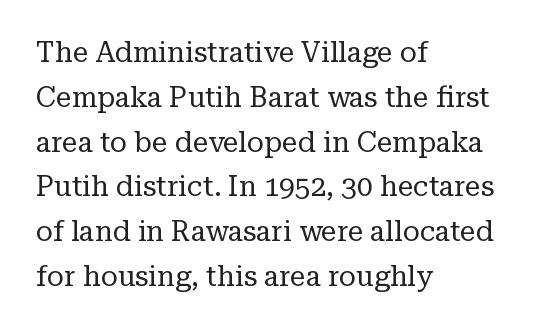
The image shows 28 px regular-weight serif type, upright; set left-aligned, normal line spacing (1.6x), normal letter spacing, not underlined; low stroke contrast and a medium x-height.
